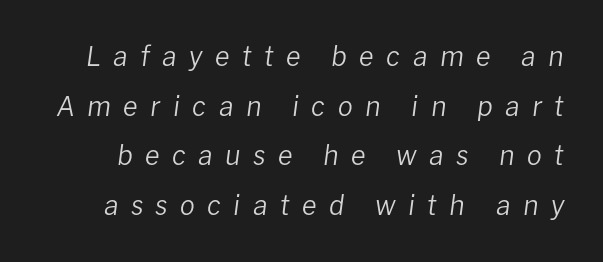
The image shows 27 px text type, italic (leaning right); set line spacing 1.84x, unusually wide letter spacing (+0.46 em), not underlined.
